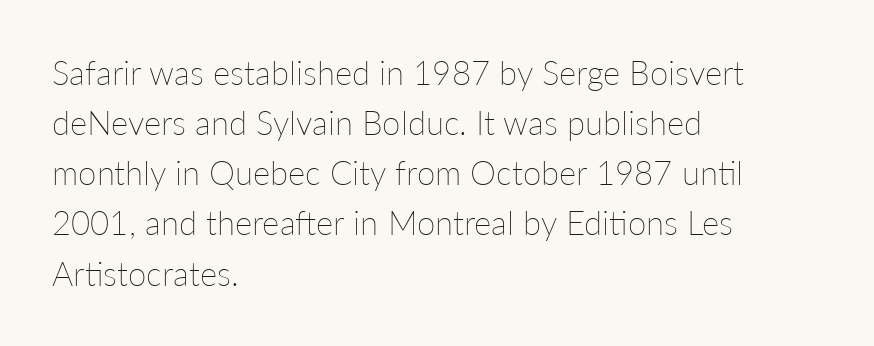
The image shows 33 px thin type, upright; set left-aligned, normal line spacing (1.52x), normal letter spacing, not underlined; low stroke contrast and a medium x-height.
